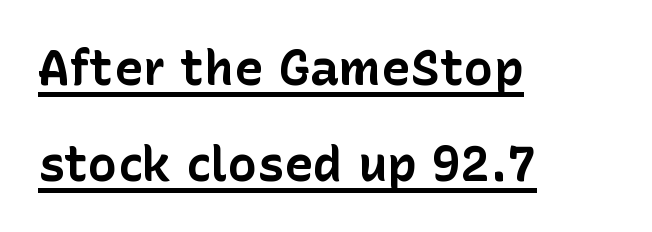
The image shows 49 px bold sans-serif type, upright; set left-aligned, loose line spacing (1.95x), normal letter spacing, underlined; low stroke contrast and a medium x-height.
